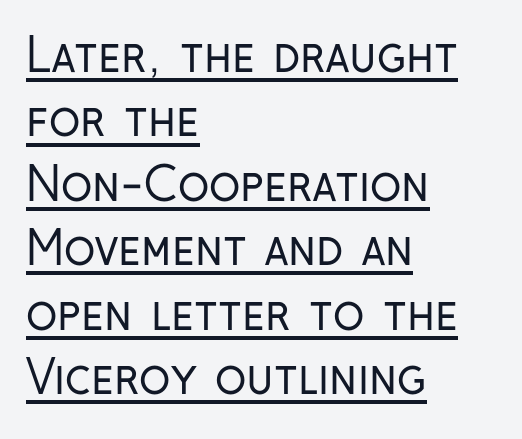
Q: Is the text bold? A: No.
Q: Is the text italic (slanted)? A: No, it is upright.
Q: Is the typeface a serif or a sans-serif typeface? A: Sans-serif.
Q: Is the text underlined? A: Yes.
Q: How is the paragraph aligned? A: Left-aligned.
Q: Is the spacing between letters normal or unusually wide? A: Normal.
Q: Is the spacing between lines tight, normal or loose? A: Normal.
Q: Width (condensed, normal, or wide)? A: Condensed.
Q: Stroke contrast? A: Low.
Q: x-height? A: Medium.
Q: Monospaced? A: No.
